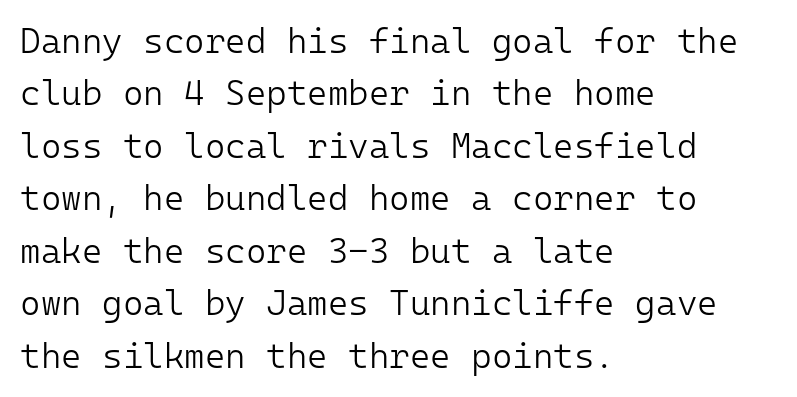
{"serif": "no", "italic": "no", "bold": "no", "weight": "light", "width": "normal", "stroke_contrast": "low", "x_height": "medium", "monospaced": "yes", "underline": "no", "align": "left", "line_spacing": "normal", "line_spacing_ratio": 1.5, "letter_spacing": "normal", "letter_spacing_em": 0.0, "glyph_px": 35}
